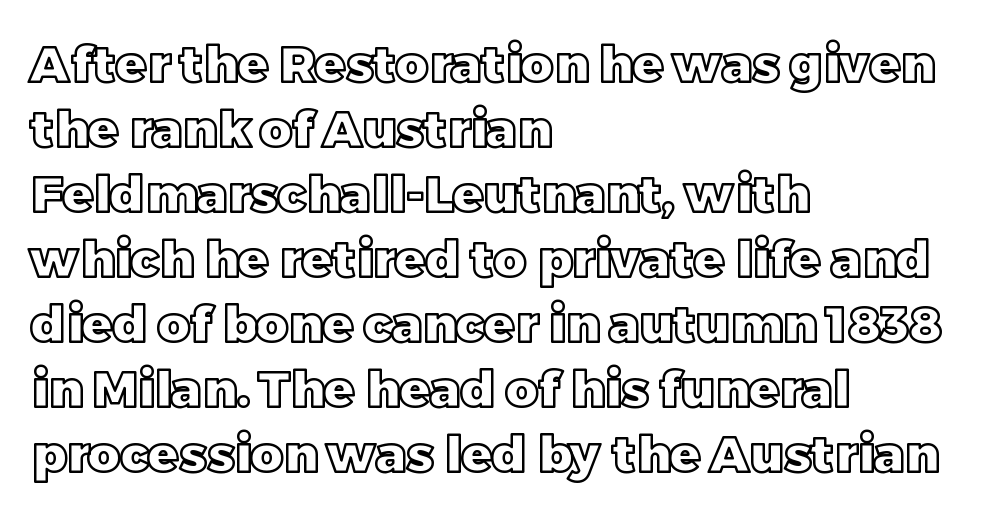
The image shows 50 px text type, upright; set left-aligned, normal line spacing (1.3x), normal letter spacing, not underlined; a large x-height.
